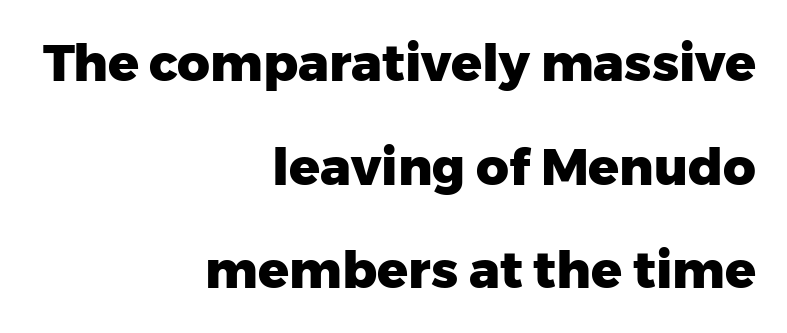
The image shows 51 px heavy sans-serif type, upright; set right-aligned, loose line spacing (2.03x), normal letter spacing, not underlined; low stroke contrast and a medium x-height.
